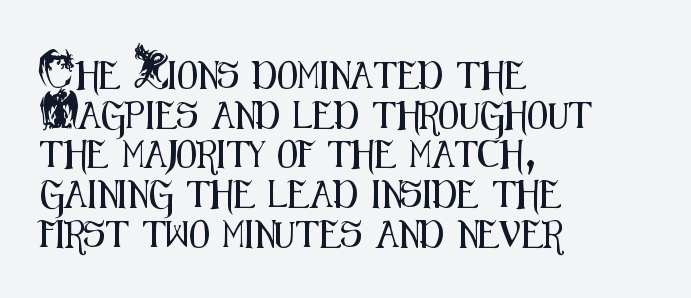
Q: Is the text italic (slanted)? A: No, it is upright.
Q: Is the text underlined? A: No.
Q: How is the paragraph aligned? A: Left-aligned.
Q: Is the spacing between letters normal or unusually wide? A: Normal.
Q: Is the spacing between lines tight, normal or loose? A: Normal.
